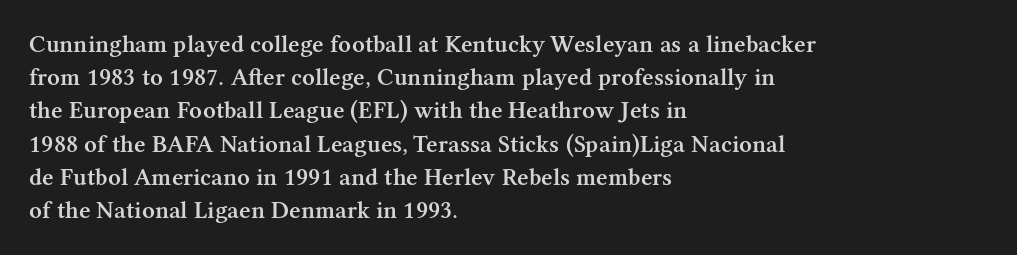
Q: Is the text bold? A: Semi-bold.
Q: Is the text italic (slanted)? A: No, it is upright.
Q: Is the text underlined? A: No.
Q: How is the paragraph aligned? A: Left-aligned.
Q: Is the spacing between letters normal or unusually wide? A: Normal.
Q: Is the spacing between lines tight, normal or loose? A: Normal.
